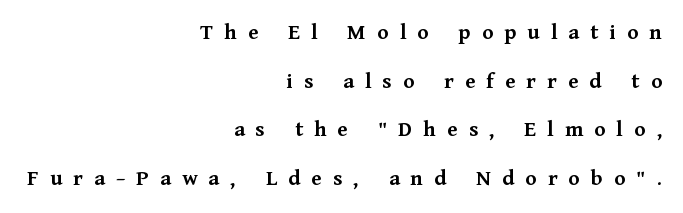
Q: Is the text bold? A: Yes.
Q: Is the text italic (slanted)? A: No, it is upright.
Q: Is the text underlined? A: No.
Q: How is the paragraph aligned? A: Right-aligned.
Q: Is the spacing between letters normal or unusually wide? A: Unusually wide.
Q: Is the spacing between lines tight, normal or loose? A: Loose.
